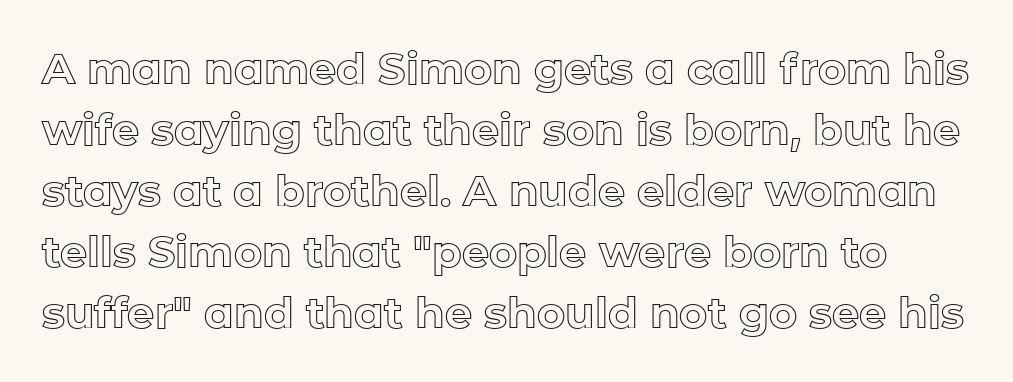
{"italic": "no", "width": "normal", "x_height": "medium", "monospaced": "no", "underline": "no", "line_spacing": "normal", "line_spacing_ratio": 1.42, "letter_spacing": "normal", "letter_spacing_em": 0.0, "glyph_px": 43}
